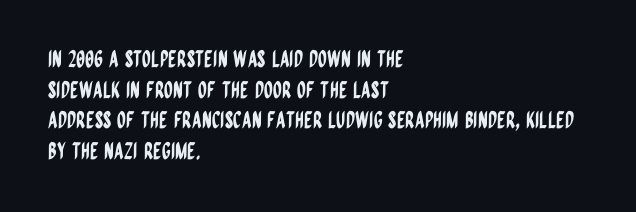
Q: Is the text italic (slanted)? A: No, it is upright.
Q: Is the text underlined? A: No.
Q: How is the paragraph aligned? A: Left-aligned.
Q: Is the spacing between letters normal or unusually wide? A: Normal.
Q: Is the spacing between lines tight, normal or loose? A: Normal.
